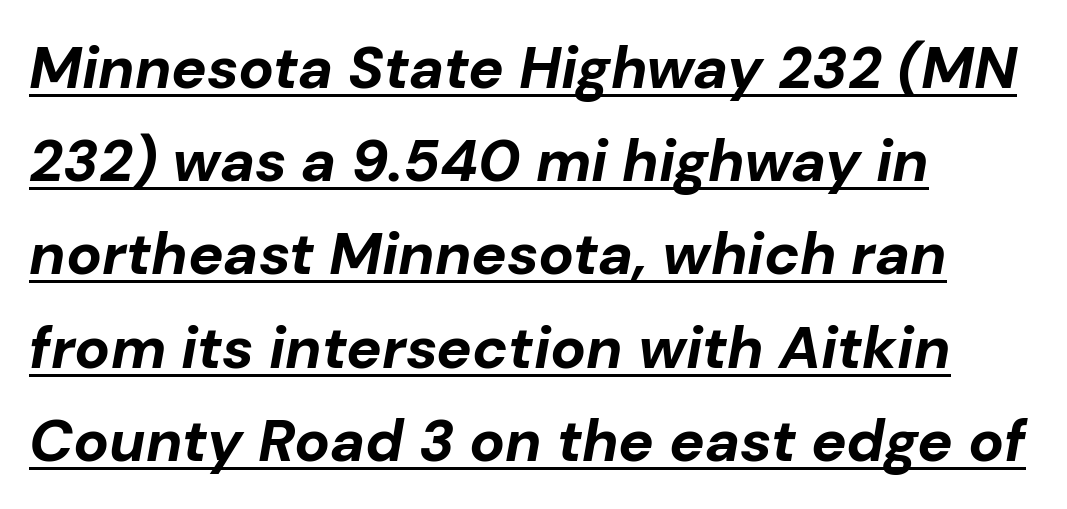
{"italic": "yes", "lean": "right", "slant_degrees": 10, "bold": "yes", "weight": "bold", "width": "normal", "stroke_contrast": "low", "x_height": "medium", "monospaced": "no", "underline": "yes", "align": "left", "line_spacing": "normal", "line_spacing_ratio": 1.58, "letter_spacing": "normal", "letter_spacing_em": 0.0, "glyph_px": 59}
